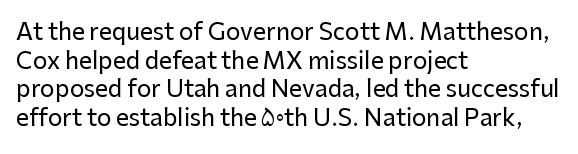
{"italic": "no", "underline": "no", "align": "left", "line_spacing_ratio": 1.24, "letter_spacing": "normal", "letter_spacing_em": 0.0, "glyph_px": 23}
